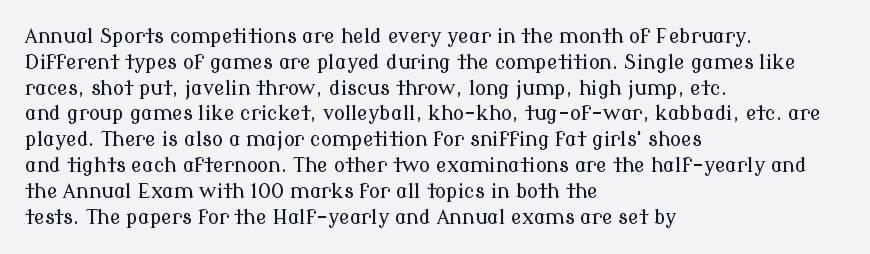
Is there any slant? The stems are plumb. Clear beneath every line of the passage. Nobody touched the tracking dial on this one. Line beginnings align vertically; line endings do not. One glance says typical: line gaps are just what's usual.
